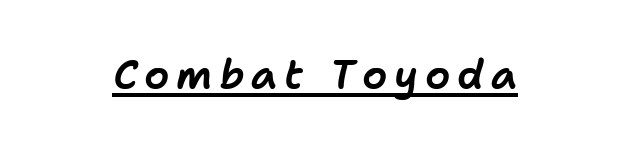
Q: Is the text italic (slanted)? A: Yes, it leans right by about 11 degrees.
Q: Is the text underlined? A: Yes.
Q: Width (condensed, normal, or wide)? A: Normal.
Q: Stroke contrast? A: Low.
Q: x-height? A: Medium.
Q: Monospaced? A: No.
